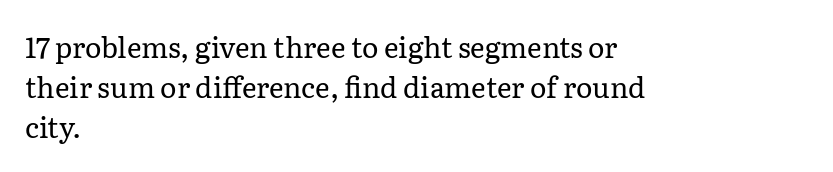
The image shows 28 px regular-weight serif type, upright; set left-aligned, normal line spacing (1.42x), normal letter spacing, not underlined; low stroke contrast and a medium x-height.
